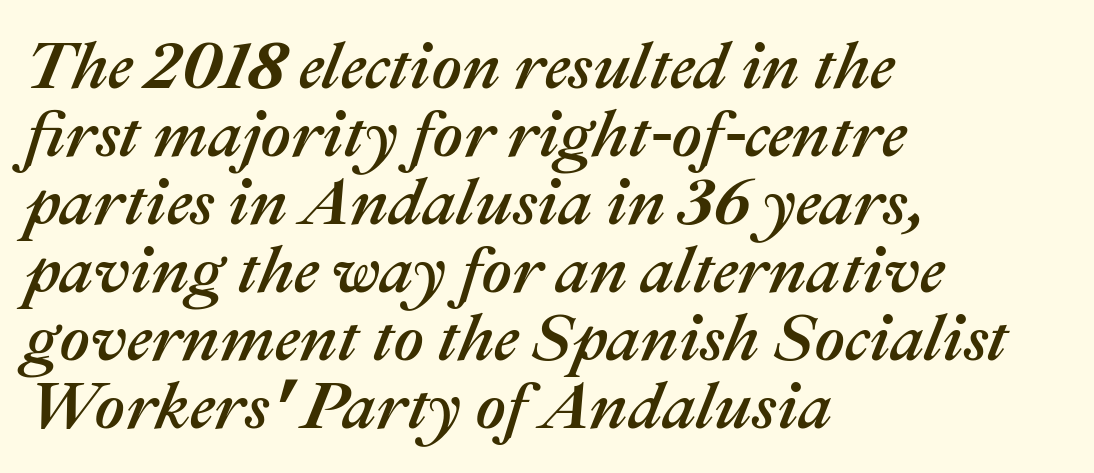
Letters rest on an invisible, unmarked baseline. Each line starts at the same left margin while the right side varies. Each new line begins almost immediately beneath the previous one. The passage shown is typed in a proportional face where columns would drift. Here the glyphs are tracked normally, forming tight word shapes.
